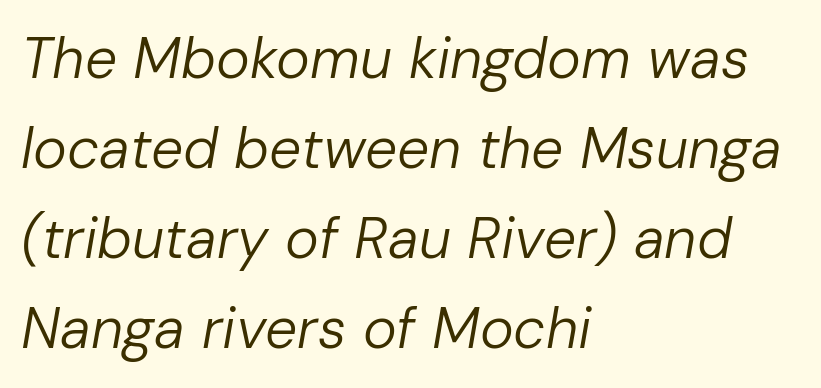
{"italic": "yes", "lean": "right", "slant_degrees": 10, "bold": "no", "weight": "regular", "width": "normal", "stroke_contrast": "low", "x_height": "medium", "monospaced": "no", "underline": "no", "align": "left", "line_spacing": "normal", "line_spacing_ratio": 1.58, "letter_spacing": "normal", "letter_spacing_em": 0.0, "glyph_px": 57}
